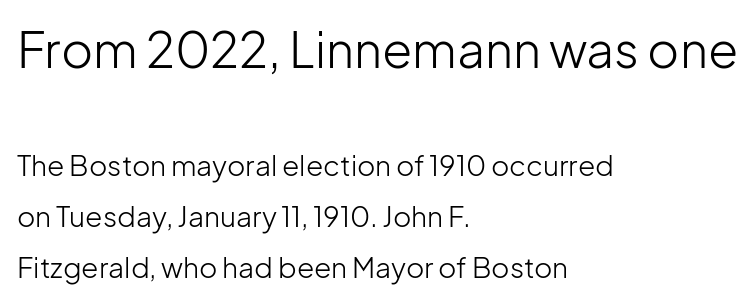
The image shows 49 px light sans-serif type, upright; set left-aligned, line spacing 1.83x, normal letter spacing, not underlined; the first (top) block is 1.75x larger; low stroke contrast and a medium x-height.
